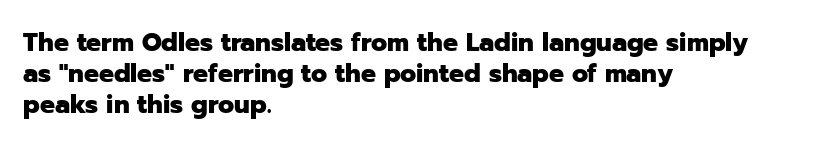
{"italic": "no", "bold": "yes", "underline": "no", "align": "left", "line_spacing": "normal", "line_spacing_ratio": 1.25, "letter_spacing": "normal", "letter_spacing_em": 0.0, "glyph_px": 25}
